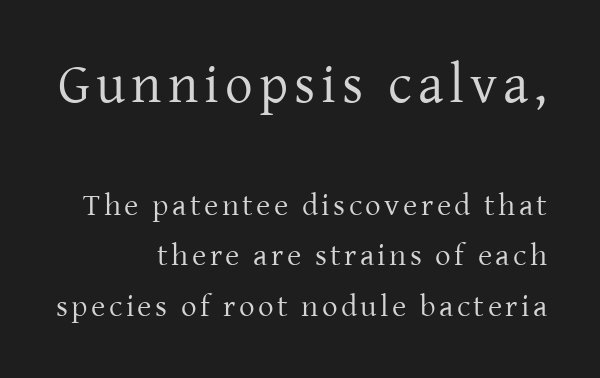
The face used here is proportionally spaced, like ordinary book or web type. Interline gaps are of average width in this sample. The characters display serif detailing at their extremities. Stems here are at most as thick as an everyday book face.
